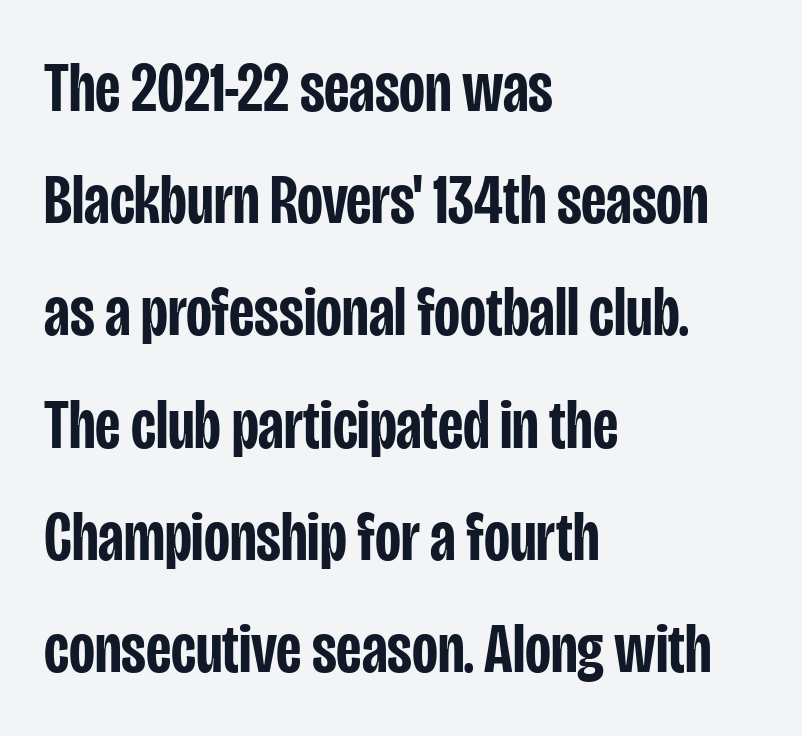
Q: Is the text bold? A: Semi-bold.
Q: Is the text italic (slanted)? A: No, it is upright.
Q: Is the typeface a serif or a sans-serif typeface? A: Sans-serif.
Q: Is the text underlined? A: No.
Q: How is the paragraph aligned? A: Left-aligned.
Q: Is the spacing between letters normal or unusually wide? A: Normal.
Q: Is the spacing between lines tight, normal or loose? A: Normal.
Q: Width (condensed, normal, or wide)? A: Condensed.
Q: Stroke contrast? A: Low.
Q: x-height? A: Large.
Q: Monospaced? A: No.
